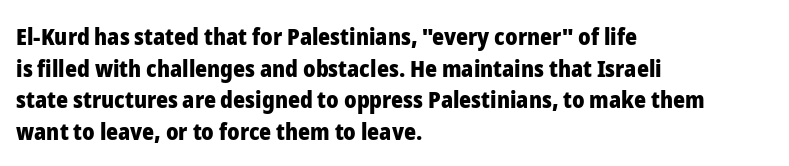
{"italic": "no", "bold": "yes", "underline": "no", "align": "left", "line_spacing": "normal", "line_spacing_ratio": 1.38, "letter_spacing": "normal", "letter_spacing_em": 0.0, "glyph_px": 23}
